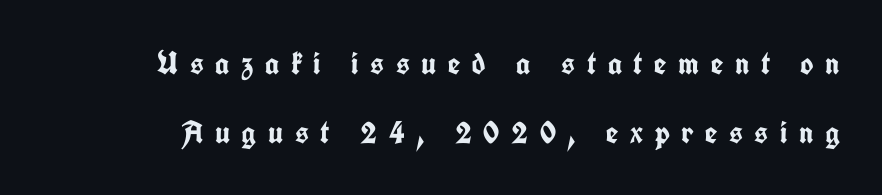
Leading is clearly above the norm, producing a sparse column. Is there any slant? The stems are plumb. This rendering employs a face without finishing strokes, i.e., a sans-serif. The face used here has the dense, thick strokes of a bold. Do the characters align in a grid? No, the font is proportional.
